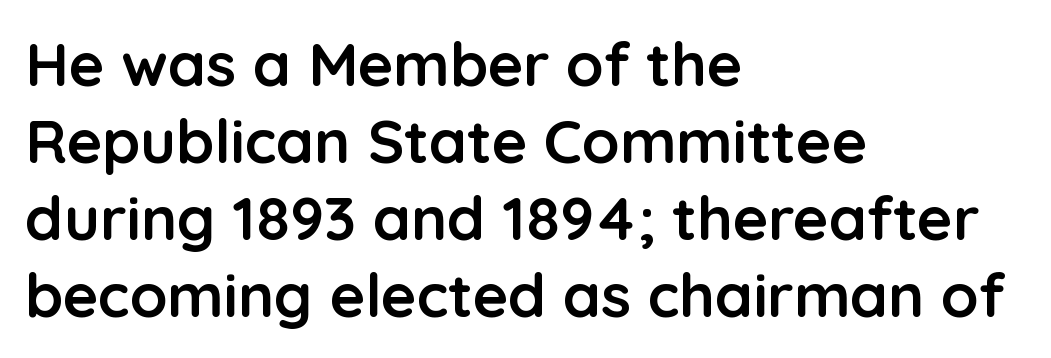
{"serif": "no", "italic": "no", "bold": "yes", "weight": "semibold", "width": "normal", "stroke_contrast": "low", "x_height": "medium", "monospaced": "no", "underline": "no", "align": "left", "line_spacing": "normal", "line_spacing_ratio": 1.26, "letter_spacing": "normal", "letter_spacing_em": 0.0, "glyph_px": 61}
